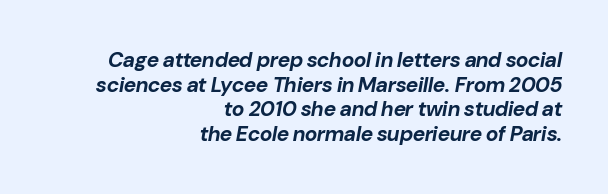
Q: Is the text bold? A: Yes.
Q: Is the text italic (slanted)? A: Yes, it leans right by about 10 degrees.
Q: Is the text underlined? A: No.
Q: How is the paragraph aligned? A: Right-aligned.
Q: Is the spacing between letters normal or unusually wide? A: Normal.
